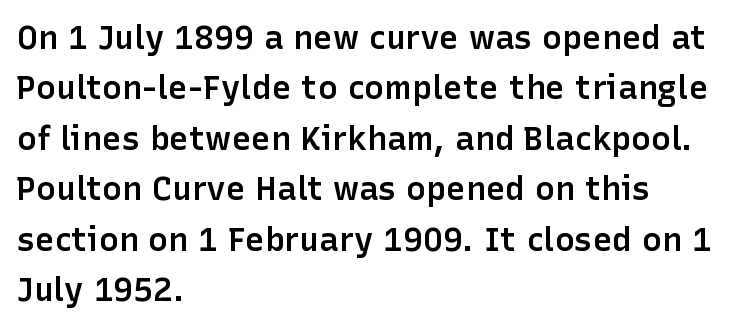
Q: Is the text bold? A: Semi-bold.
Q: Is the text italic (slanted)? A: No, it is upright.
Q: Is the typeface a serif or a sans-serif typeface? A: Sans-serif.
Q: Is the text underlined? A: No.
Q: How is the paragraph aligned? A: Left-aligned.
Q: Is the spacing between letters normal or unusually wide? A: Normal.
Q: Is the spacing between lines tight, normal or loose? A: Normal.
Q: Width (condensed, normal, or wide)? A: Normal.
Q: Stroke contrast? A: Low.
Q: x-height? A: Medium.
Q: Monospaced? A: No.
